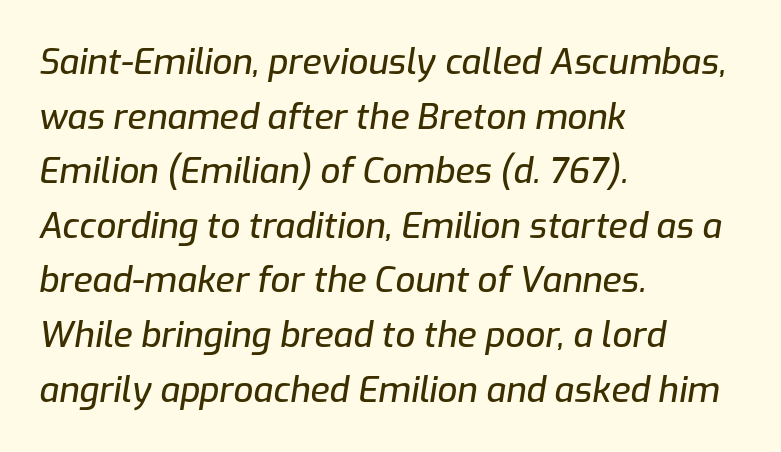
Looks like regular typesetting: each glyph gets only the width it needs. Glance below the letters and you will spot only blank space. The designer left line spacing at the default. Notice how the passage keeps a crisp vertical edge on the left only. The line texture is even and compact thanks to regular tracking.
